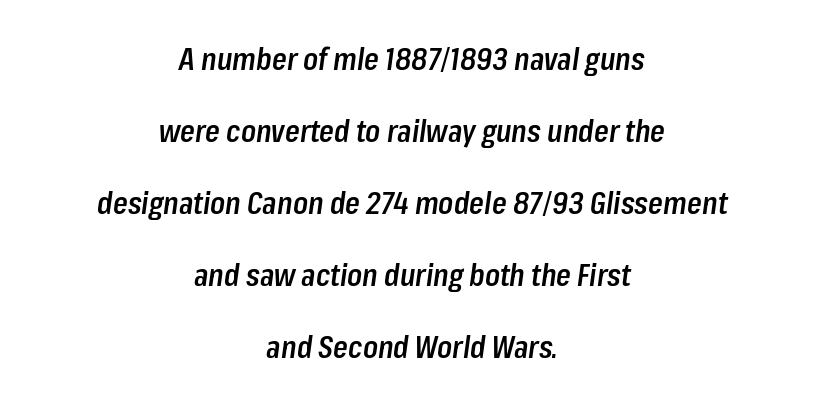
Q: Is the text bold? A: Semi-bold.
Q: Is the text italic (slanted)? A: Yes, it leans right by about 8 degrees.
Q: Is the text underlined? A: No.
Q: How is the paragraph aligned? A: Centered.
Q: Is the spacing between letters normal or unusually wide? A: Normal.
Q: Is the spacing between lines tight, normal or loose? A: Loose.
Q: Width (condensed, normal, or wide)? A: Condensed.
Q: Stroke contrast? A: Low.
Q: x-height? A: Medium.
Q: Monospaced? A: No.
